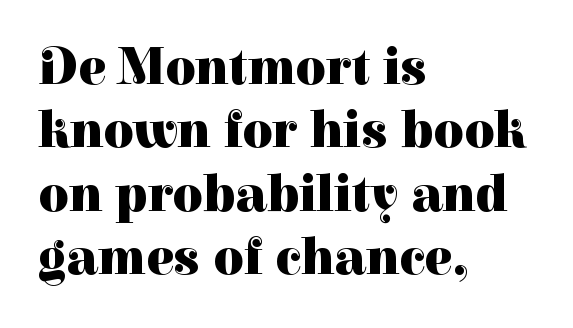
Think of a printed novel: that variable character pitch is what you see here. These lines keep a tight, regular rhythm from letter to letter. Ordinary non-slanted type is in use. Has an underline been added? It has not.
